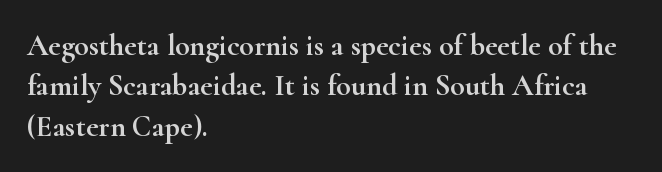
Think of a printed novel: that variable character pitch is what you see here. The passage shown stacks its lines at a standard gap. Every row of glyphs begins at an identical x-position on the left. This sample uses plain, unmodified letter spacing. Unlike italic type, these characters show no tilt at all.
